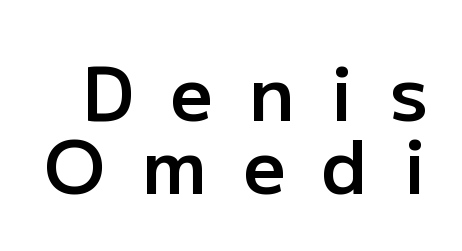
The image shows 74 px semibold sans-serif type, upright; set tight line spacing (0.98x), unusually wide letter spacing (+0.49 em), not underlined; low stroke contrast and a medium x-height.
